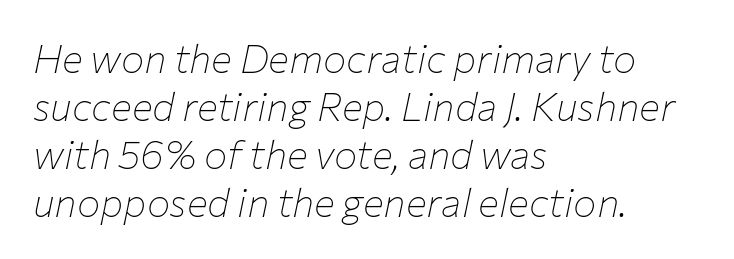
Q: Is the text bold? A: No.
Q: Is the text italic (slanted)? A: Yes, it leans right by about 12 degrees.
Q: Is the text underlined? A: No.
Q: How is the paragraph aligned? A: Left-aligned.
Q: Is the spacing between letters normal or unusually wide? A: Normal.
Q: Width (condensed, normal, or wide)? A: Normal.
Q: Stroke contrast? A: Low.
Q: x-height? A: Medium.
Q: Monospaced? A: No.
